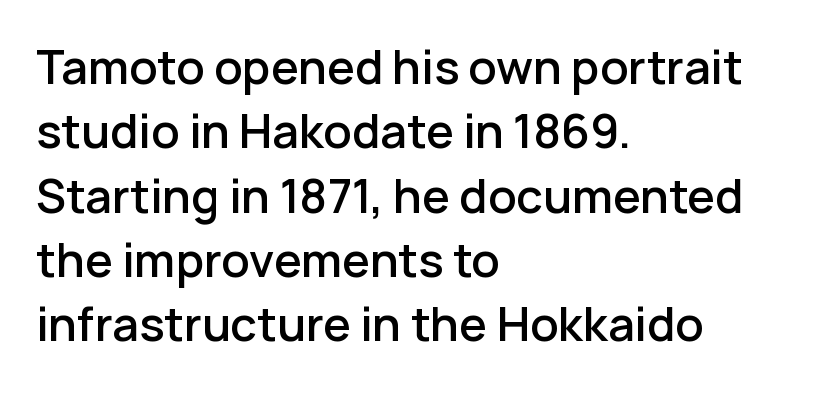
Spacing verdict: proportional, widths tailored to each character. In terms of letterspacing, this is plain default setting. Ordinary non-slanted type is in use. The strokes are fattened partway — semibold, not bold. The glyphs are unaccompanied by any horizontal stroke below them. These lines sit exactly where default settings would place them.
